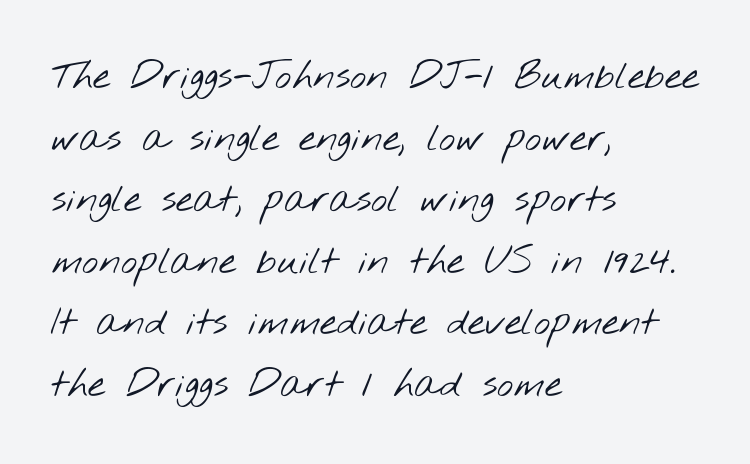
{"serif": "no", "bold": "no", "weight": "light", "width": "wide", "stroke_contrast": "low", "x_height": "small", "monospaced": "no", "underline": "no", "align": "left", "line_spacing": "normal", "line_spacing_ratio": 1.58, "letter_spacing": "normal", "letter_spacing_em": 0.0, "glyph_px": 39}
